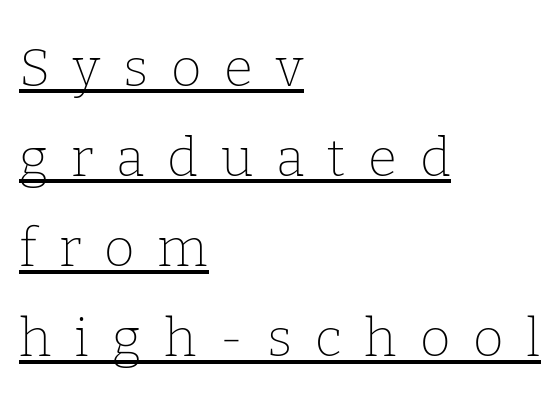
Unbolded letterforms with no extra heft. Regarding leading, the lines here are spaced in the standard way. The typesetter chose a ragged-right arrangement here. Each word looks stretched out because of the extra space between its letters. The sample's only ornament is a line tracing under the words. You can tell it's not italic because the verticals are truly vertical.
